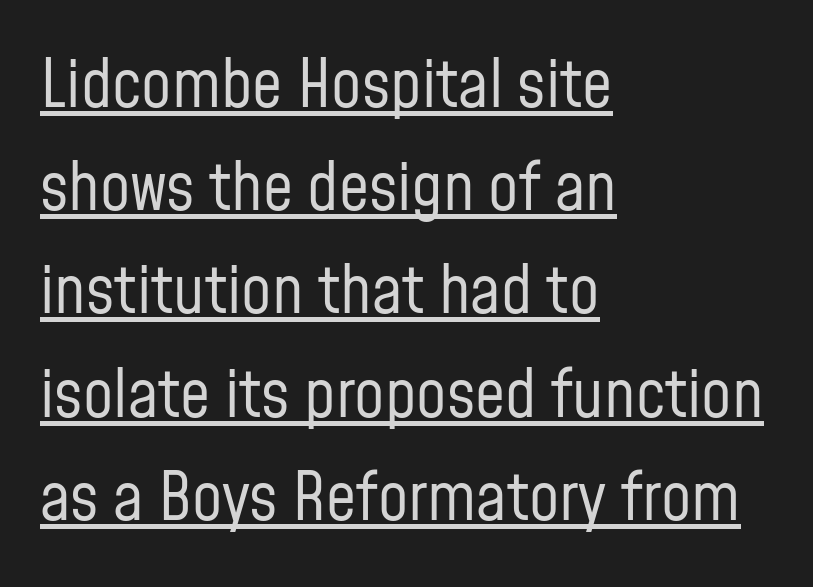
The letters stand straight up with perfectly vertical stems. Which margin do the lines hug? The left one — the right edge is uneven. The passage shown has conventional tracking throughout. Each letter's strokes conclude bluntly, with no projecting serifs. Leading matches the norm, producing a regular column.
